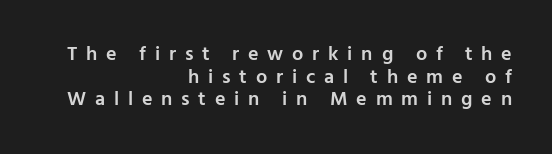
The image shows 20 px text type, upright; set right-aligned, tight line spacing (1.13x), unusually wide letter spacing (+0.44 em), not underlined.
